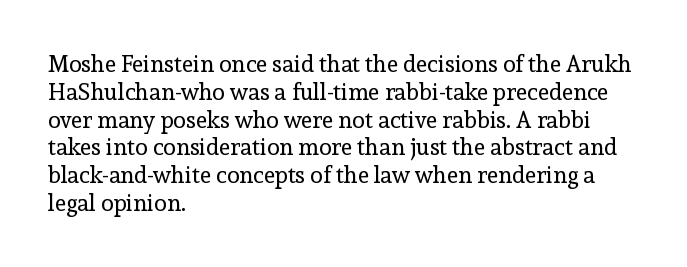
The image shows 23 px text type, upright; set left-aligned, line spacing 1.21x, normal letter spacing, not underlined.
